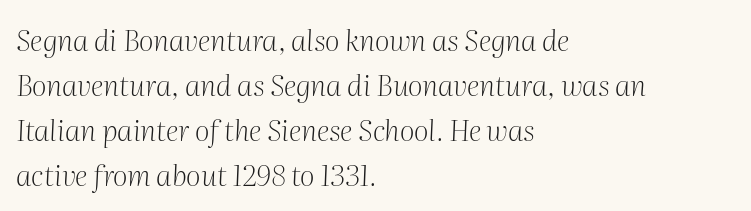
Q: Is the text bold? A: No.
Q: Is the text italic (slanted)? A: Yes, it leans right by about 2 degrees.
Q: Is the typeface a serif or a sans-serif typeface? A: Serif.
Q: Is the text underlined? A: No.
Q: How is the paragraph aligned? A: Left-aligned.
Q: Is the spacing between letters normal or unusually wide? A: Normal.
Q: Is the spacing between lines tight, normal or loose? A: Normal.
Q: Width (condensed, normal, or wide)? A: Normal.
Q: Stroke contrast? A: Medium.
Q: x-height? A: Medium.
Q: Monospaced? A: No.
